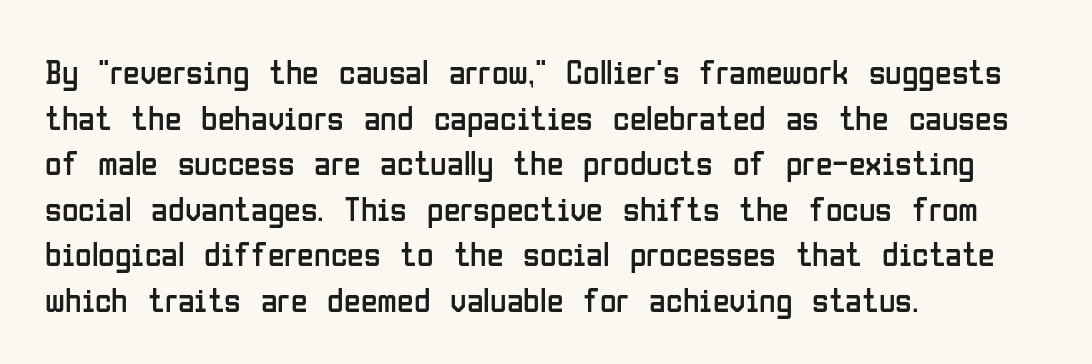
Q: Is the text bold? A: No.
Q: Is the text italic (slanted)? A: No, it is upright.
Q: Is the typeface a serif or a sans-serif typeface? A: Sans-serif.
Q: Is the text underlined? A: No.
Q: How is the paragraph aligned? A: Left-aligned.
Q: Is the spacing between letters normal or unusually wide? A: Normal.
Q: Is the spacing between lines tight, normal or loose? A: Normal.
Q: Width (condensed, normal, or wide)? A: Condensed.
Q: Stroke contrast? A: Low.
Q: x-height? A: Medium.
Q: Monospaced? A: No.
